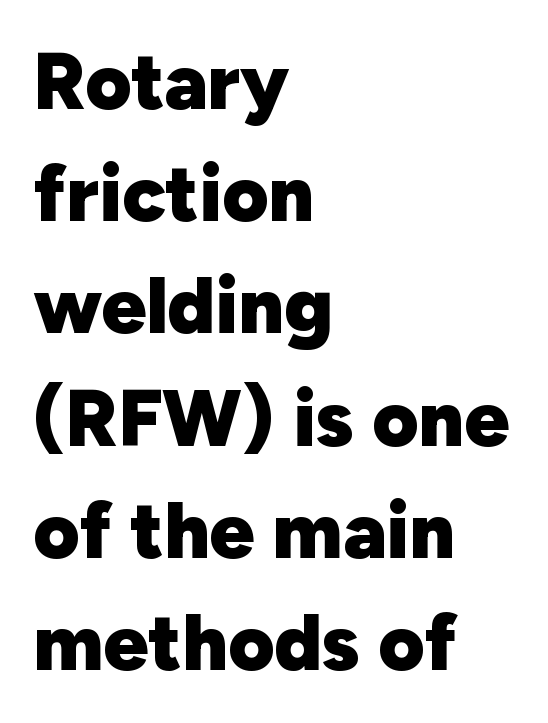
Bare-footed words on every line. Line starts are locked; line ends wander. Notice how thick the strokes are: this is what a full bold looks like. Every stem runs plumb, perpendicular to the baseline. Serif or sans? Sans — the stroke terminals are bare.
